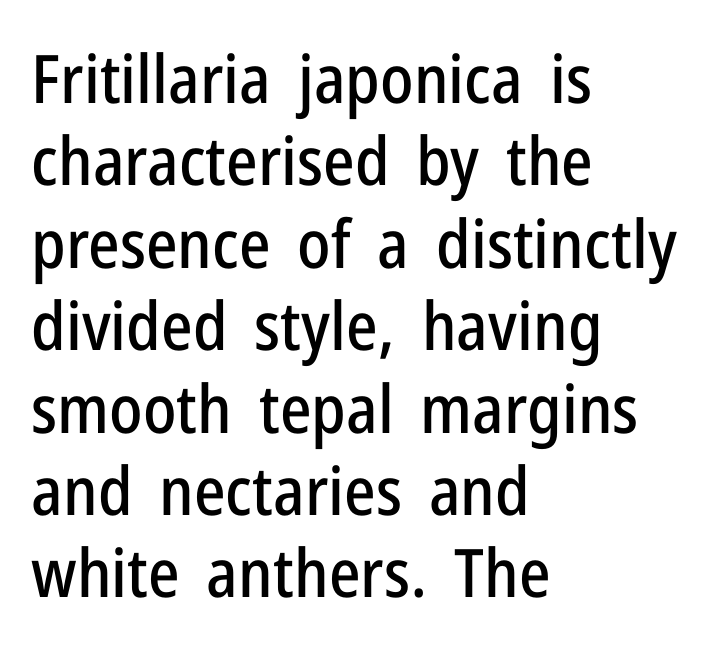
The image shows 67 px condensed sans-serif type, upright; set left-aligned, line spacing 1.23x, normal letter spacing, not underlined; low stroke contrast and a medium x-height.
